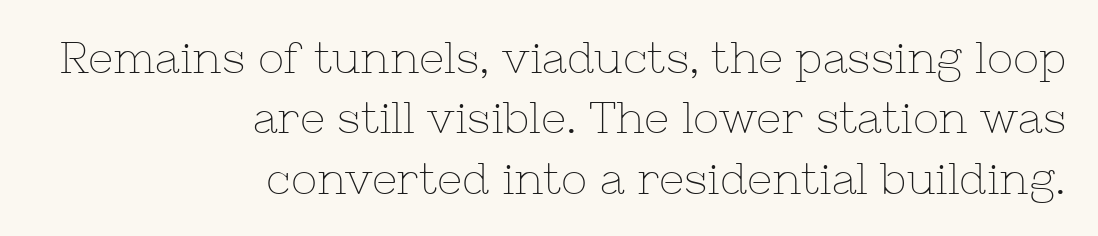
Q: Is the text bold? A: No.
Q: Is the text italic (slanted)? A: No, it is upright.
Q: Is the typeface a serif or a sans-serif typeface? A: Serif.
Q: Is the text underlined? A: No.
Q: How is the paragraph aligned? A: Right-aligned.
Q: Is the spacing between letters normal or unusually wide? A: Normal.
Q: Is the spacing between lines tight, normal or loose? A: Normal.
Q: Width (condensed, normal, or wide)? A: Normal.
Q: Stroke contrast? A: Low.
Q: x-height? A: Medium.
Q: Monospaced? A: No.
